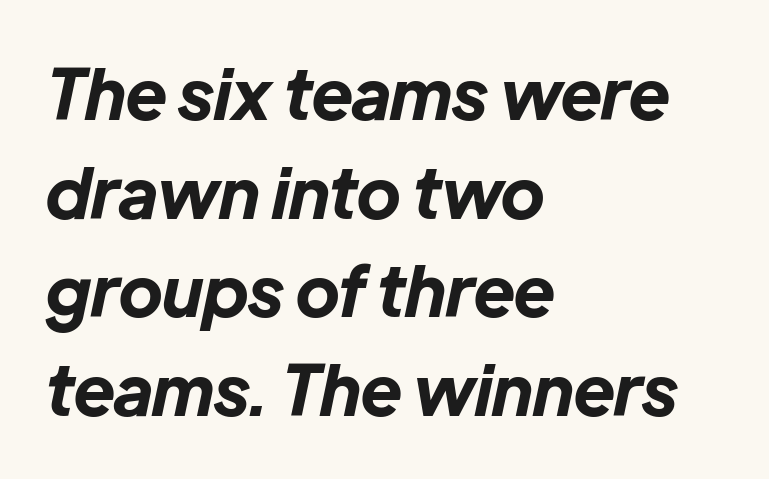
If you drew a ruler down the left edge, every line would touch it. Italic: yes, the glyphs are oblique. Normally led — the rows are evenly, conventionally spaced. These lines are rendered in a variable-pitch font. The face used here has the dense, thick strokes of a bold.
